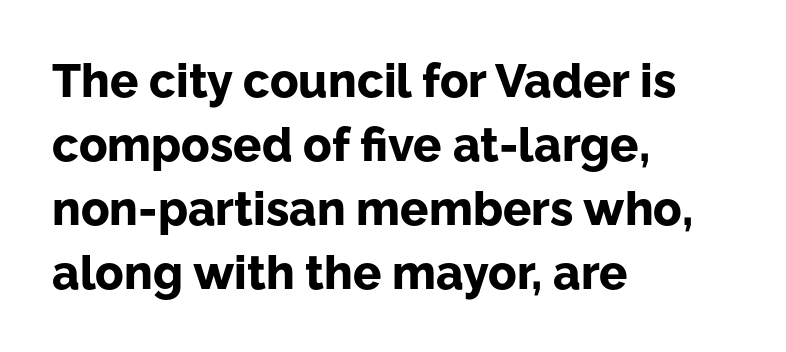
Q: Is the text bold? A: Yes.
Q: Is the text italic (slanted)? A: No, it is upright.
Q: Is the typeface a serif or a sans-serif typeface? A: Sans-serif.
Q: Is the text underlined? A: No.
Q: How is the paragraph aligned? A: Left-aligned.
Q: Is the spacing between letters normal or unusually wide? A: Normal.
Q: Is the spacing between lines tight, normal or loose? A: Normal.
Q: Width (condensed, normal, or wide)? A: Normal.
Q: Stroke contrast? A: Low.
Q: x-height? A: Medium.
Q: Monospaced? A: No.
